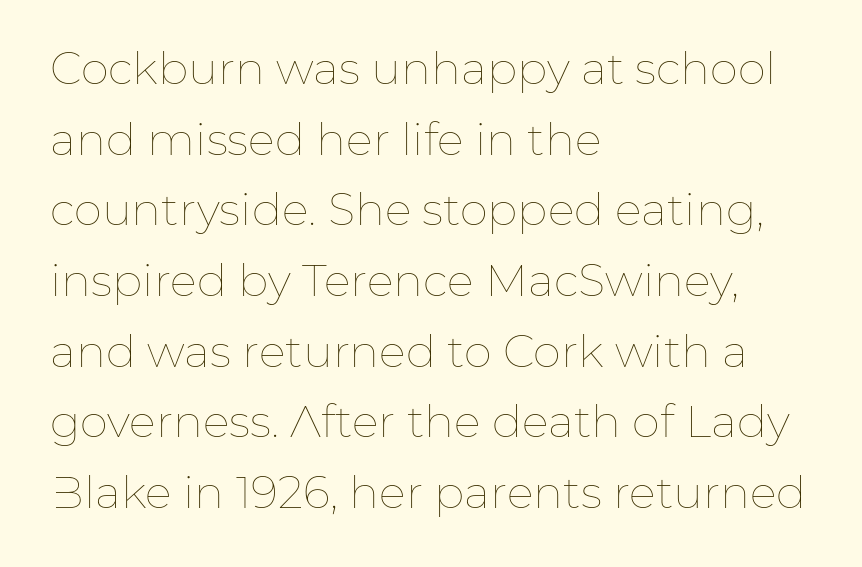
{"italic": "no", "bold": "no", "weight": "thin", "width": "normal", "stroke_contrast": "low", "x_height": "medium", "monospaced": "no", "underline": "no", "align": "left", "line_spacing": "normal", "line_spacing_ratio": 1.57, "letter_spacing": "normal", "letter_spacing_em": 0.0, "glyph_px": 45}
